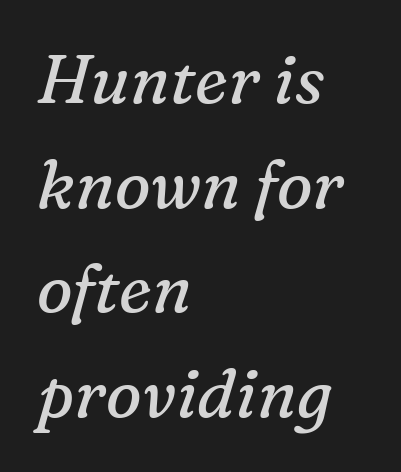
Q: Is the text bold? A: No.
Q: Is the text italic (slanted)? A: Yes, it leans right by about 16 degrees.
Q: Is the typeface a serif or a sans-serif typeface? A: Serif.
Q: Is the text underlined? A: No.
Q: How is the paragraph aligned? A: Left-aligned.
Q: Is the spacing between letters normal or unusually wide? A: Normal.
Q: Is the spacing between lines tight, normal or loose? A: Normal.
Q: Width (condensed, normal, or wide)? A: Normal.
Q: Stroke contrast? A: Medium.
Q: x-height? A: Medium.
Q: Monospaced? A: No.
